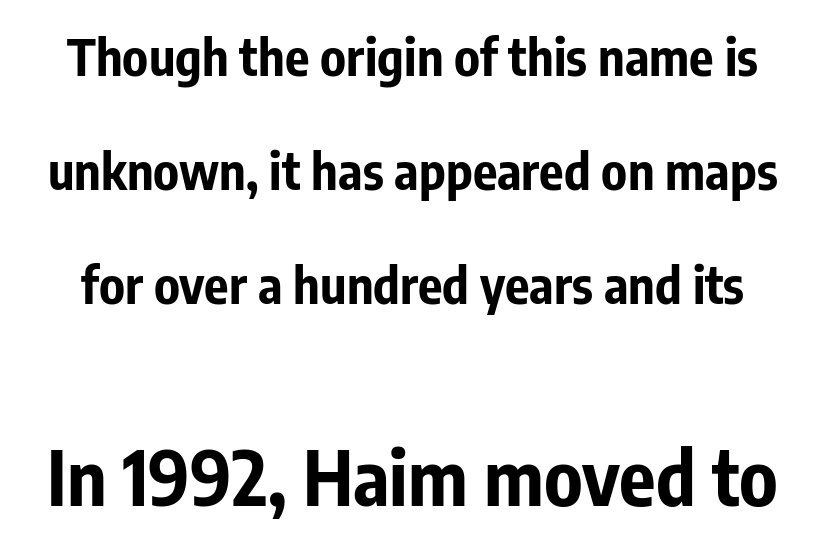
Q: Is the text bold? A: Yes.
Q: Is the text italic (slanted)? A: No, it is upright.
Q: Is the typeface a serif or a sans-serif typeface? A: Sans-serif.
Q: Is the text underlined? A: No.
Q: Is the spacing between letters normal or unusually wide? A: Normal.
Q: Is the spacing between lines tight, normal or loose? A: Loose.
Q: Which block of text is set in a larger size, the first (top) or the second (bottom)? A: The second (bottom) one.
Q: Width (condensed, normal, or wide)? A: Condensed.
Q: Stroke contrast? A: Low.
Q: x-height? A: Medium.
Q: Monospaced? A: No.
